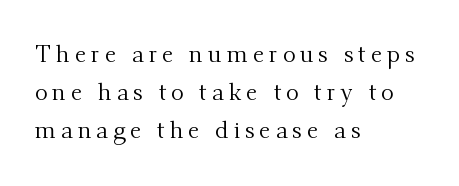
{"italic": "no", "bold": "no", "underline": "no", "align": "left", "line_spacing": "normal", "line_spacing_ratio": 1.59, "letter_spacing": "wide", "letter_spacing_em": 0.2, "glyph_px": 24}
